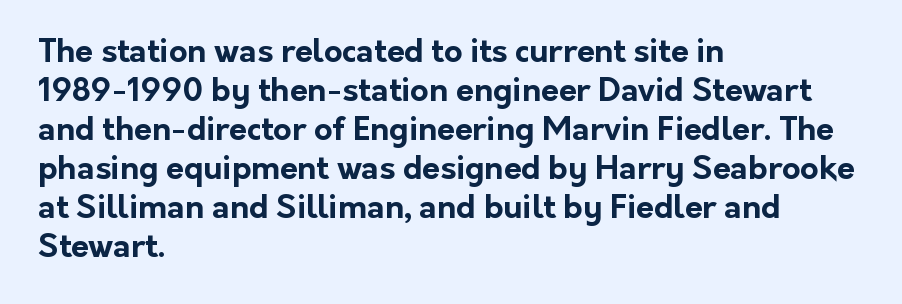
Q: Is the text bold? A: Yes.
Q: Is the text italic (slanted)? A: No, it is upright.
Q: Is the typeface a serif or a sans-serif typeface? A: Sans-serif.
Q: Is the text underlined? A: No.
Q: How is the paragraph aligned? A: Left-aligned.
Q: Is the spacing between letters normal or unusually wide? A: Normal.
Q: Width (condensed, normal, or wide)? A: Normal.
Q: Stroke contrast? A: Low.
Q: x-height? A: Medium.
Q: Monospaced? A: No.
